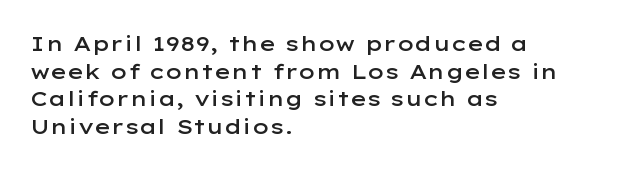
The image shows 21 px text type, upright; set left-aligned, normal line spacing (1.32x), normal letter spacing, not underlined.
